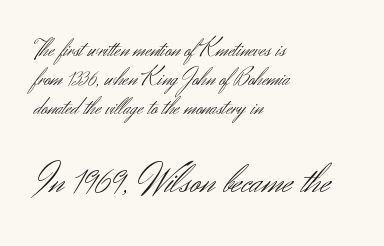
The rendering uses natural spacing where letterforms have individual widths. Words float on clear page, feet unadorned. Inter-character spacing is left at the font's built-in metrics.
